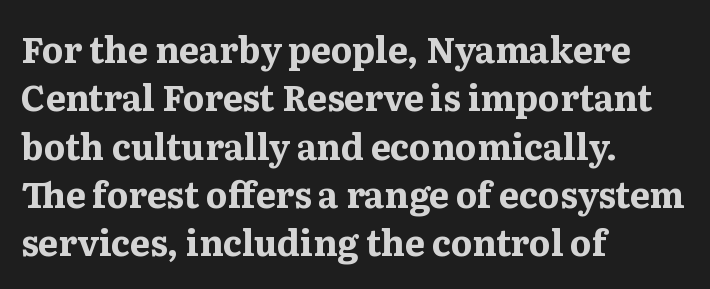
{"serif": "yes", "italic": "no", "bold": "yes", "weight": "bold", "width": "wide", "stroke_contrast": "medium", "x_height": "medium", "monospaced": "no", "underline": "no", "align": "left", "line_spacing": "normal", "line_spacing_ratio": 1.38, "letter_spacing": "normal", "letter_spacing_em": 0.0, "glyph_px": 35}
